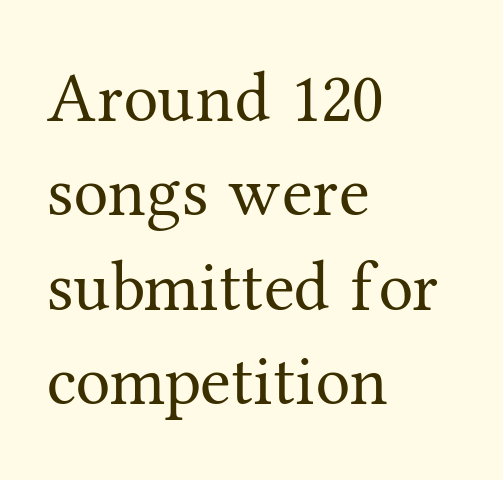
The image shows 70 px regular-weight serif type, upright; set left-aligned, normal line spacing (1.35x), normal letter spacing, not underlined; medium stroke contrast and a medium x-height.
